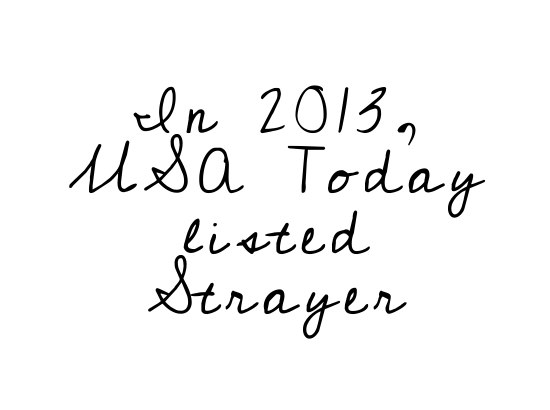
{"serif": "yes", "bold": "no", "weight": "regular", "width": "normal", "stroke_contrast": "low", "x_height": "small", "monospaced": "no", "underline": "no", "align": "center", "line_spacing": "tight", "line_spacing_ratio": 0.96, "glyph_px": 63}
